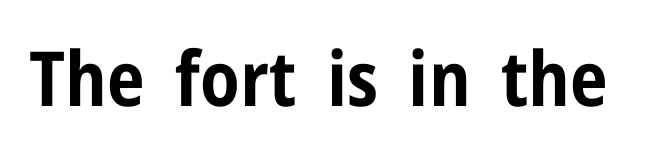
You can tell from the bare stems that sans-serif type was used. If you drew a line through each stem, it would be perfectly vertical. What stands out about the letter spacing? Nothing — it is the standard amount. Thick stems and heavy bowls — unmistakably bold.
